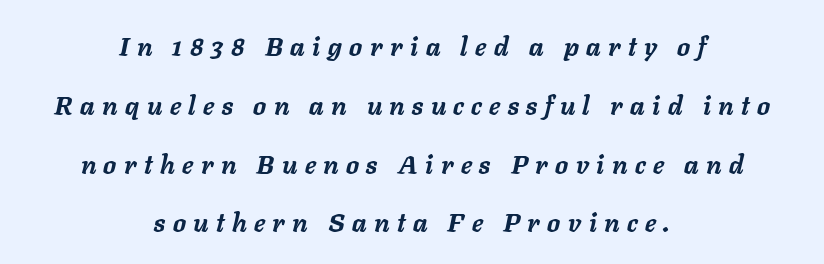
Q: Is the text bold? A: Yes.
Q: Is the text italic (slanted)? A: Yes, it leans right by about 11 degrees.
Q: Is the text underlined? A: No.
Q: How is the paragraph aligned? A: Centered.
Q: Is the spacing between letters normal or unusually wide? A: Unusually wide.
Q: Is the spacing between lines tight, normal or loose? A: Loose.
